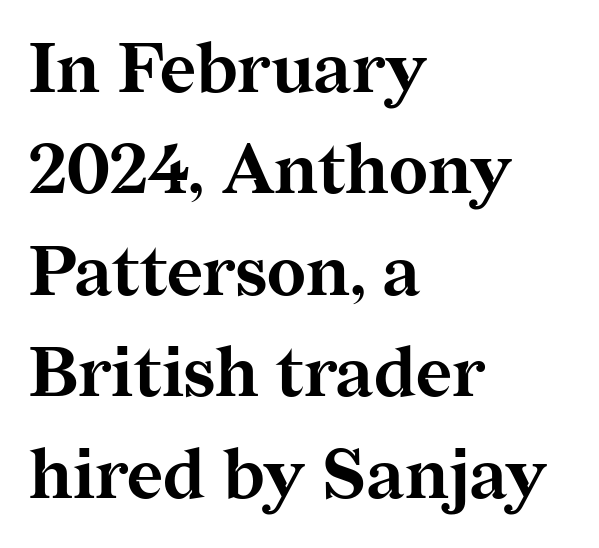
Q: Is the text bold? A: Yes.
Q: Is the text italic (slanted)? A: No, it is upright.
Q: Is the typeface a serif or a sans-serif typeface? A: Serif.
Q: Is the text underlined? A: No.
Q: How is the paragraph aligned? A: Left-aligned.
Q: Is the spacing between letters normal or unusually wide? A: Normal.
Q: Is the spacing between lines tight, normal or loose? A: Normal.
Q: Width (condensed, normal, or wide)? A: Normal.
Q: Stroke contrast? A: Medium.
Q: x-height? A: Medium.
Q: Monospaced? A: No.
